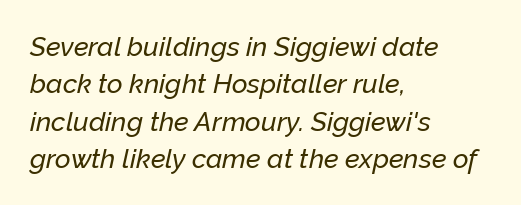
Q: Is the text italic (slanted)? A: Yes, it leans right by about 12 degrees.
Q: Is the text underlined? A: No.
Q: How is the paragraph aligned? A: Left-aligned.
Q: Is the spacing between letters normal or unusually wide? A: Normal.
Q: Is the spacing between lines tight, normal or loose? A: Normal.
